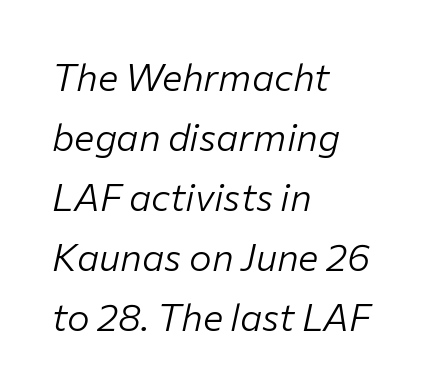
Q: Is the text bold? A: No.
Q: Is the text italic (slanted)? A: Yes, it leans right by about 12 degrees.
Q: Is the text underlined? A: No.
Q: How is the paragraph aligned? A: Left-aligned.
Q: Is the spacing between letters normal or unusually wide? A: Normal.
Q: Is the spacing between lines tight, normal or loose? A: Normal.
Q: Width (condensed, normal, or wide)? A: Normal.
Q: Stroke contrast? A: Low.
Q: x-height? A: Medium.
Q: Monospaced? A: No.
